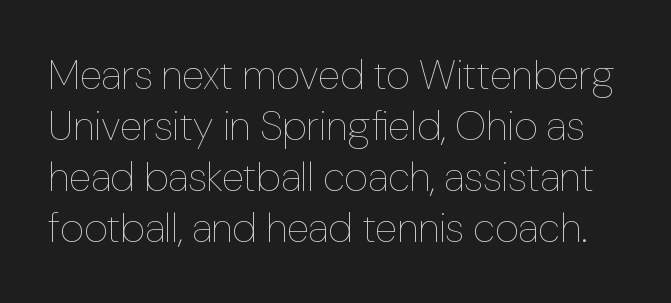
The image shows 41 px thin type, upright; set line spacing 1.24x, normal letter spacing, not underlined; low stroke contrast and a medium x-height.
